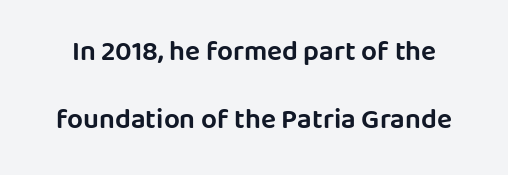
A sans-serif font was chosen for this passage. Quick note: underline off. Nobody touched the tracking dial on this one. This is roman type, the default non-slanted kind. Here the designer chose a conventional face with non-uniform glyph widths.
